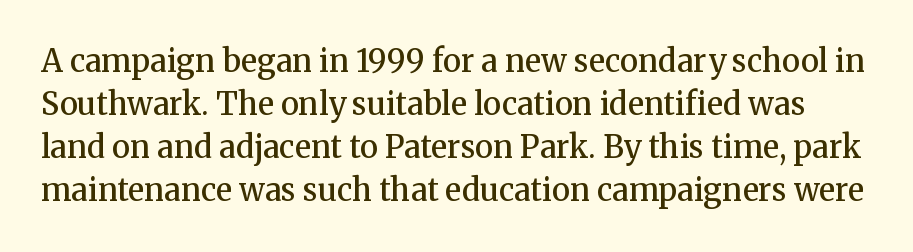
The string is rendered with underlining switched off. These lines sit exactly where default settings would place them. The rendering uses a semibold face; strokes are thickened but not to full bold. This is the regular roman posture of the typeface. The letters carry serifs — small finishing strokes at the ends of their stems. There is no visible air inserted between adjacent glyphs.
